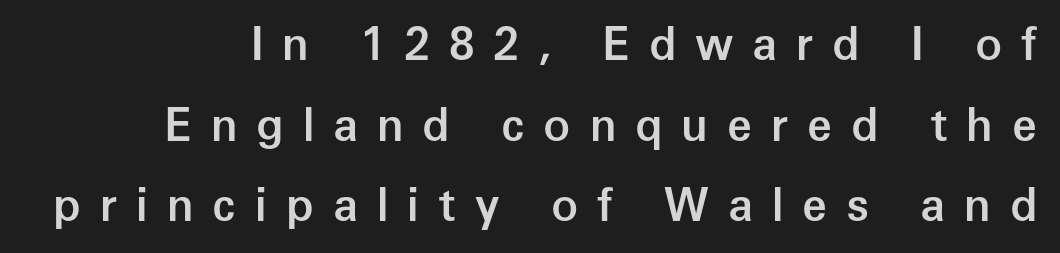
{"serif": "no", "italic": "no", "bold": "semi", "weight": "semibold", "width": "normal", "stroke_contrast": "low", "x_height": "medium", "monospaced": "no", "underline": "no", "line_spacing_ratio": 1.79, "letter_spacing": "wide", "letter_spacing_em": 0.42, "glyph_px": 45}
